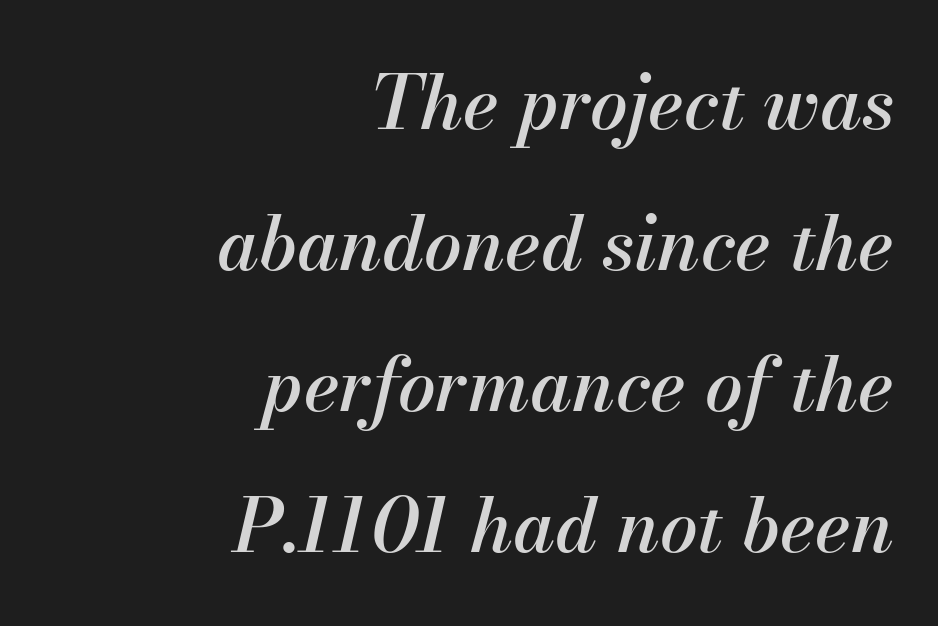
The image shows 75 px text type, italic (leaning right); set right-aligned, line spacing 1.88x, normal letter spacing, not underlined; medium stroke contrast and a small x-height.
